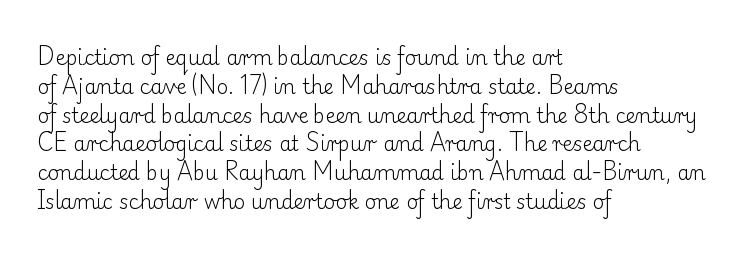
{"italic": "no", "bold": "no", "underline": "no", "align": "left", "line_spacing": "normal", "line_spacing_ratio": 1.44, "letter_spacing": "normal", "letter_spacing_em": 0.0, "glyph_px": 20}
